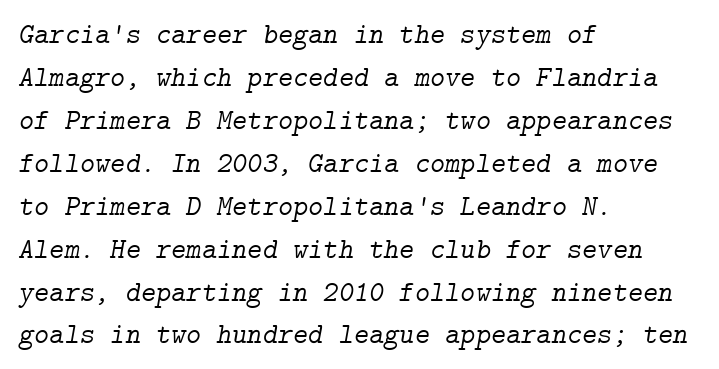
Layout note: lines flush left. If you drew a line through each stem, it would be angled. The face looks like a standard text weight, possibly lighter. The words here are not underlined. The letterforms sit shoulder to shoulder at normal distance. Normally led — the rows are evenly, conventionally spaced.
